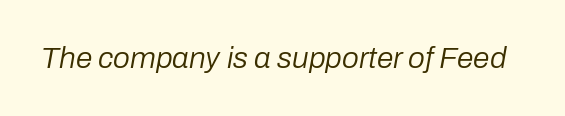
{"italic": "yes", "lean": "right", "slant_degrees": 10, "bold": "no", "weight": "regular", "width": "normal", "stroke_contrast": "low", "x_height": "medium", "monospaced": "no", "underline": "no", "letter_spacing": "normal", "letter_spacing_em": 0.0, "glyph_px": 30}
